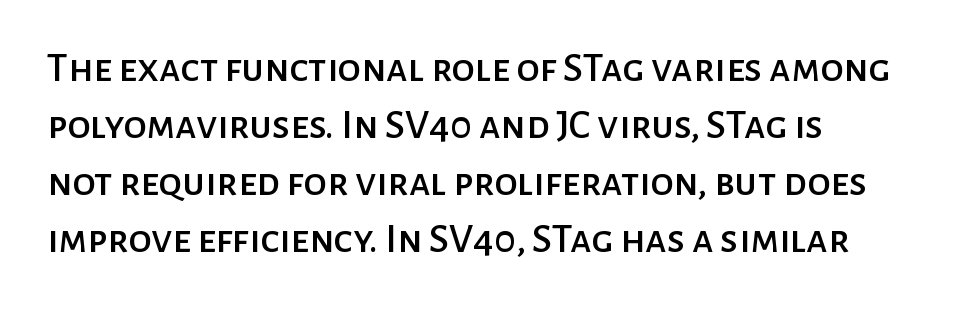
{"serif": "no", "italic": "no", "width": "normal", "stroke_contrast": "low", "x_height": "medium", "monospaced": "no", "underline": "no", "align": "left", "line_spacing": "normal", "line_spacing_ratio": 1.36, "letter_spacing": "normal", "letter_spacing_em": 0.0, "glyph_px": 42}
